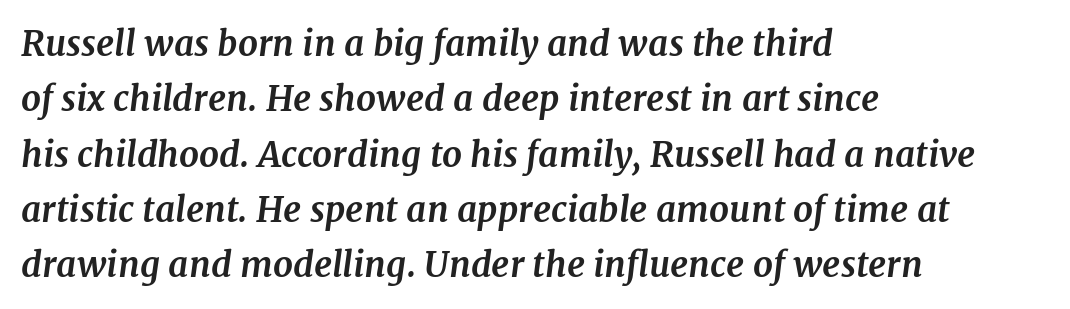
{"serif": "yes", "italic": "yes", "lean": "right", "slant_degrees": 7, "bold": "yes", "weight": "bold", "width": "normal", "stroke_contrast": "medium", "x_height": "medium", "monospaced": "no", "underline": "no", "align": "left", "line_spacing": "normal", "line_spacing_ratio": 1.58, "letter_spacing": "normal", "letter_spacing_em": 0.0, "glyph_px": 35}
